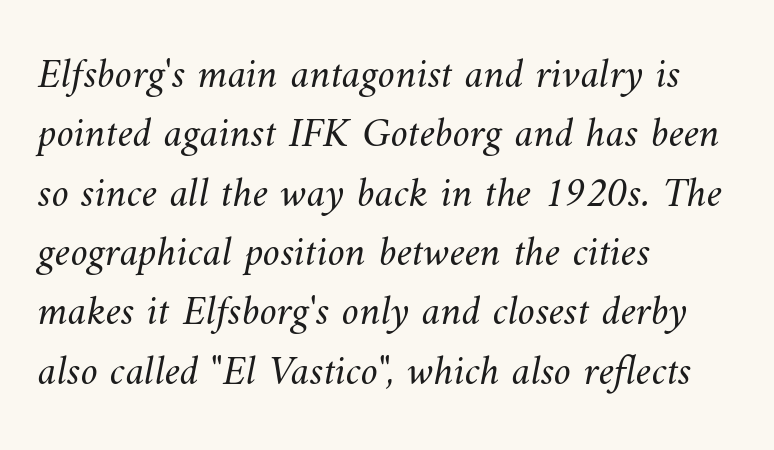
The gap between lines stays unmarked. Tracking value appears to be zero — textbook default spacing. Left-aligned paragraph, ragged on the right. The letters look calm and open, with moderate or lighter stems.
